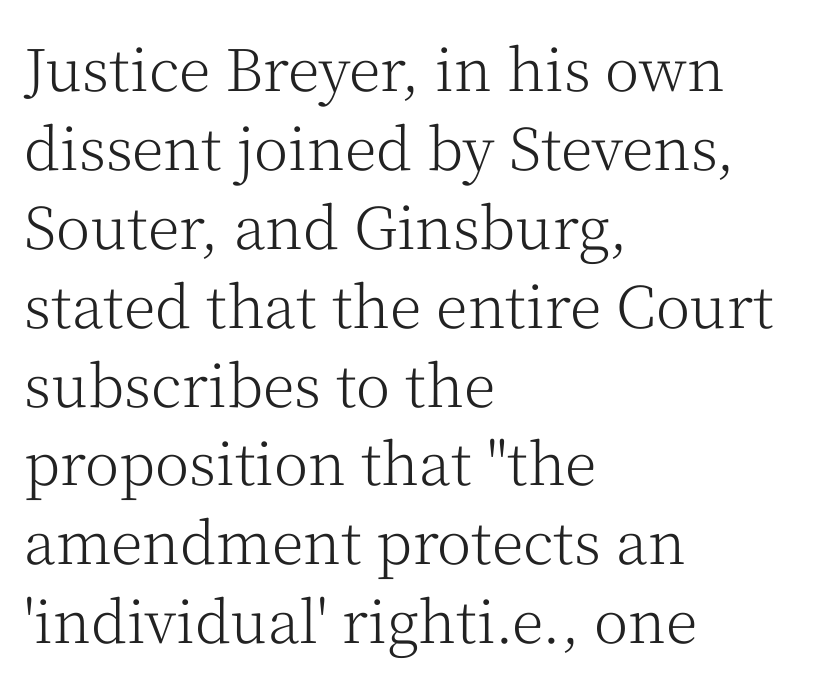
The image shows 58 px light serif type, upright; set left-aligned, normal line spacing (1.36x), normal letter spacing, not underlined; medium stroke contrast and a medium x-height.
